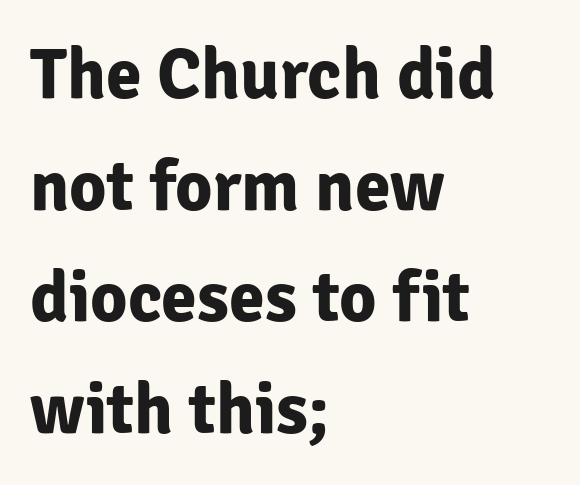
Q: Is the text bold? A: Yes.
Q: Is the text italic (slanted)? A: No, it is upright.
Q: Is the typeface a serif or a sans-serif typeface? A: Sans-serif.
Q: Is the text underlined? A: No.
Q: How is the paragraph aligned? A: Left-aligned.
Q: Is the spacing between letters normal or unusually wide? A: Normal.
Q: Is the spacing between lines tight, normal or loose? A: Normal.
Q: Width (condensed, normal, or wide)? A: Normal.
Q: Stroke contrast? A: Low.
Q: x-height? A: Medium.
Q: Monospaced? A: No.
